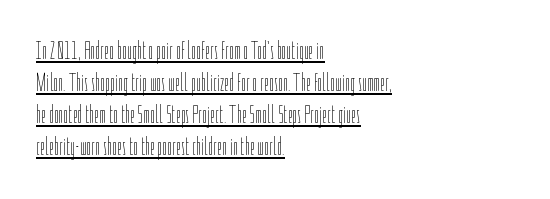
The image shows 25 px text type, upright; set left-aligned, normal line spacing (1.28x), normal letter spacing, underlined.
